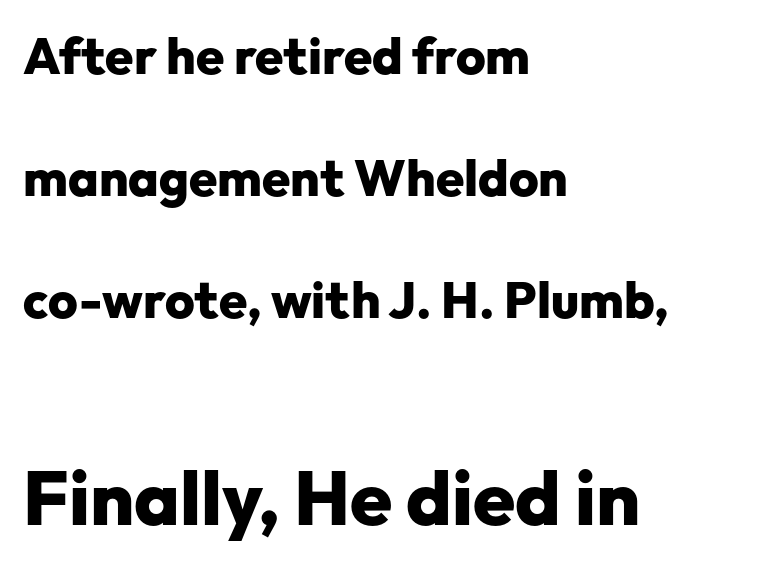
The image shows 76 px heavy sans-serif type, upright; set left-aligned, loose line spacing (2.39x), normal letter spacing, not underlined; the second (bottom) block is 1.49x larger; low stroke contrast and a medium x-height.
